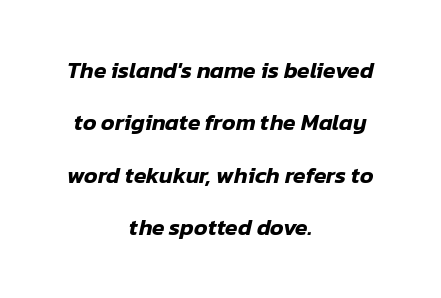
Q: Is the text italic (slanted)? A: Yes, it leans right by about 12 degrees.
Q: Is the text underlined? A: No.
Q: How is the paragraph aligned? A: Centered.
Q: Is the spacing between letters normal or unusually wide? A: Normal.
Q: Is the spacing between lines tight, normal or loose? A: Loose.
